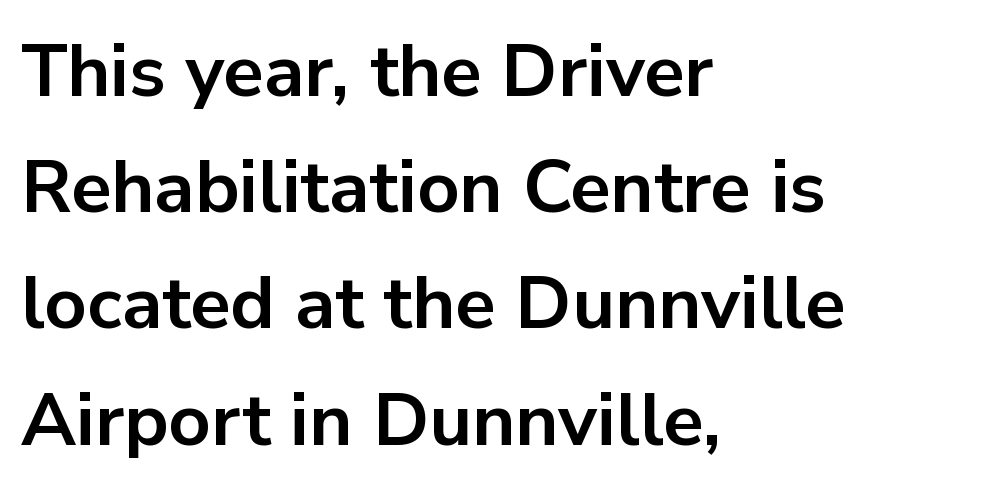
{"serif": "no", "italic": "no", "bold": "yes", "weight": "bold", "width": "normal", "stroke_contrast": "low", "x_height": "medium", "monospaced": "no", "underline": "no", "align": "left", "line_spacing": "normal", "line_spacing_ratio": 1.57, "letter_spacing": "normal", "letter_spacing_em": 0.0, "glyph_px": 74}
